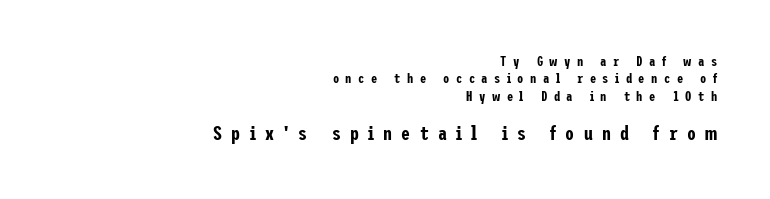
Does the leading feel generous? No, just average. Substantial extra tracking has been applied to these lines. Which of the two is more prominent by size? The second, at the bottom. The area under the type is left untouched. In CSS terms this would be text-align: right.
